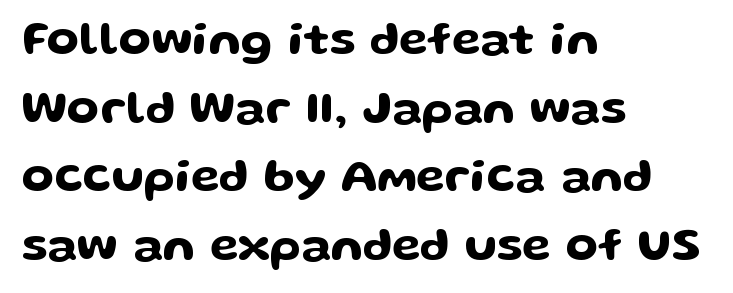
Q: Is the text italic (slanted)? A: No, it is upright.
Q: Is the typeface a serif or a sans-serif typeface? A: Sans-serif.
Q: Is the text underlined? A: No.
Q: How is the paragraph aligned? A: Left-aligned.
Q: Is the spacing between letters normal or unusually wide? A: Normal.
Q: Is the spacing between lines tight, normal or loose? A: Normal.
Q: Width (condensed, normal, or wide)? A: Wide.
Q: Stroke contrast? A: Low.
Q: x-height? A: Medium.
Q: Monospaced? A: No.
